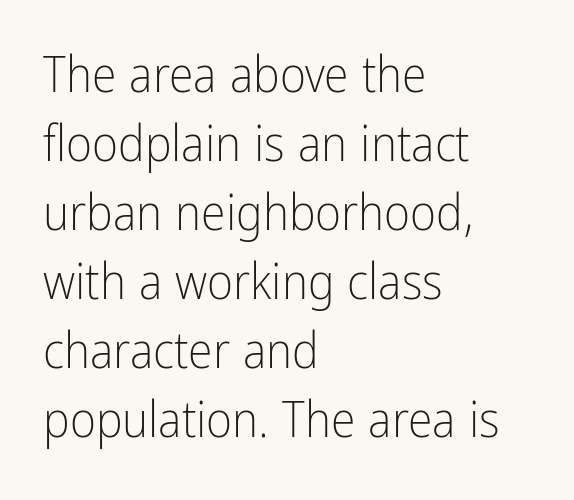
{"serif": "no", "italic": "no", "bold": "no", "weight": "light", "width": "condensed", "stroke_contrast": "low", "x_height": "medium", "monospaced": "no", "underline": "no", "align": "left", "line_spacing": "normal", "line_spacing_ratio": 1.38, "letter_spacing": "normal", "letter_spacing_em": 0.0, "glyph_px": 50}
